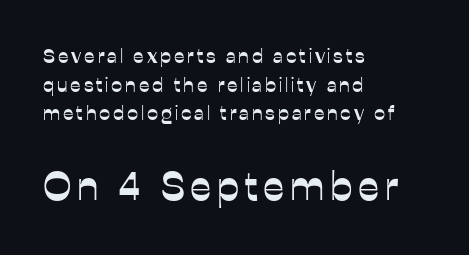
{"serif": "no", "italic": "no", "width": "normal", "stroke_contrast": "low", "x_height": "medium", "monospaced": "no", "underline": "no", "align": "left", "line_spacing": "normal", "line_spacing_ratio": 1.43, "larger_block": "second", "size_ratio": 2.0, "glyph_px": 40}
